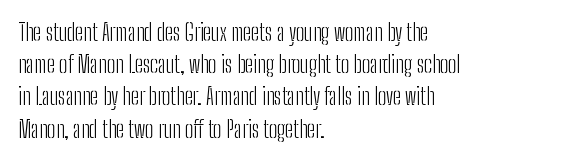
Regarding leading, the lines here are spaced in the standard way. The setting favours the left margin, as ordinary paragraphs usually do. The typeface has the unassuming heft of standard copy or less. The tracking reads as untouched default to a designer's eye. Type without underlining. Vertical strokes here are truly vertical.
